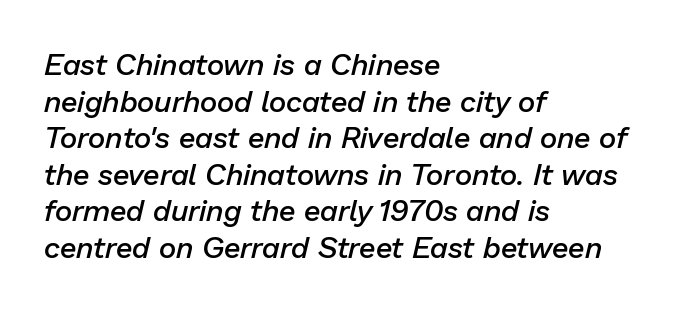
The image shows 30 px semibold type, italic (leaning right); set left-aligned, line spacing 1.22x, normal letter spacing, not underlined; low stroke contrast and a medium x-height.
